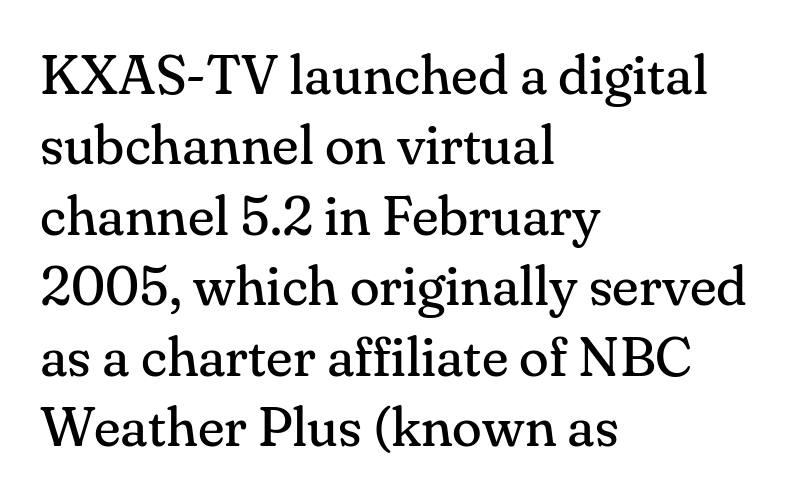
Q: Is the text bold? A: No.
Q: Is the text italic (slanted)? A: No, it is upright.
Q: Is the typeface a serif or a sans-serif typeface? A: Serif.
Q: Is the text underlined? A: No.
Q: How is the paragraph aligned? A: Left-aligned.
Q: Is the spacing between letters normal or unusually wide? A: Normal.
Q: Is the spacing between lines tight, normal or loose? A: Normal.
Q: Width (condensed, normal, or wide)? A: Normal.
Q: Stroke contrast? A: Medium.
Q: x-height? A: Small.
Q: Monospaced? A: No.
